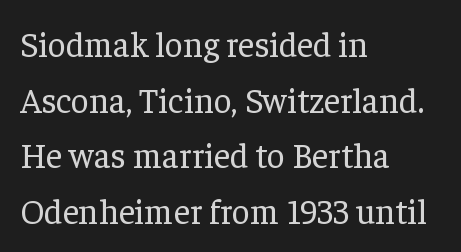
Each letter keeps its own natural width here, so spacing adapts to shape. The lines sit at an ordinary, default distance from one another. What stands out about the letter spacing? Nothing — it is the standard amount. The area under the type is left untouched. Weight class: somewhere from thin through regular.
